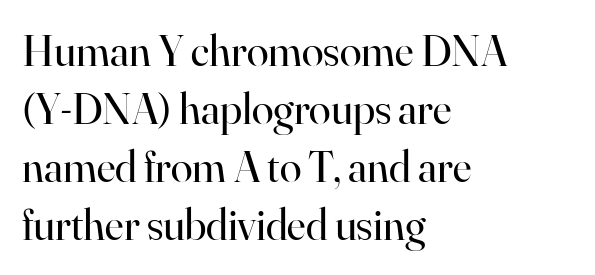
The image shows 44 px regular-weight serif type, upright; set left-aligned, normal line spacing (1.32x), normal letter spacing, not underlined; high stroke contrast and a small x-height.
